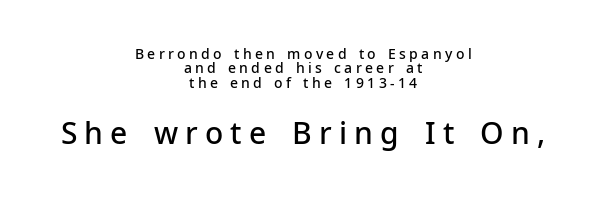
The image shows 30 px semibold sans-serif type, upright; set centered, tight line spacing (1.03x), unusually wide letter spacing (+0.24 em), not underlined; the second (bottom) block is 2.14x larger; low stroke contrast and a medium x-height.
